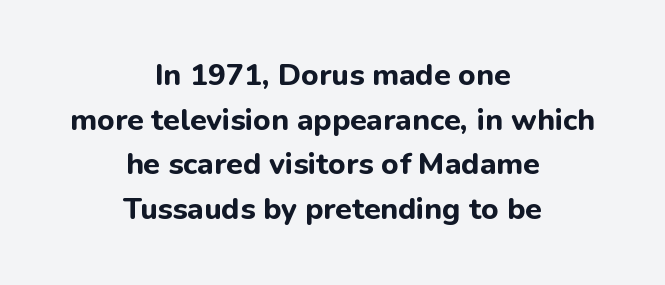
Notice how the passage keeps no hard edge, just a central spine. Typographic density is high because the face is bold. Clear beneath every line of the passage. Stroke terminals: plain, sans-serif. The letters stand straight up with perfectly vertical stems.
